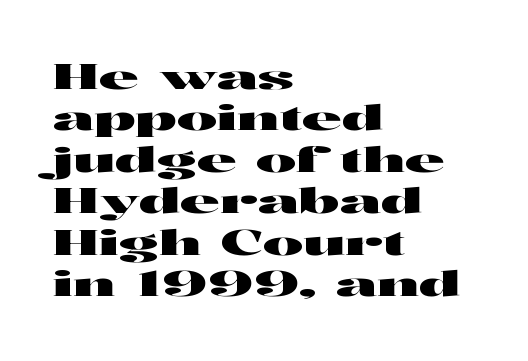
The image shows 34 px wide sans-serif type, upright; set left-aligned, line spacing 1.22x, normal letter spacing, not underlined; high stroke contrast and a medium x-height.
